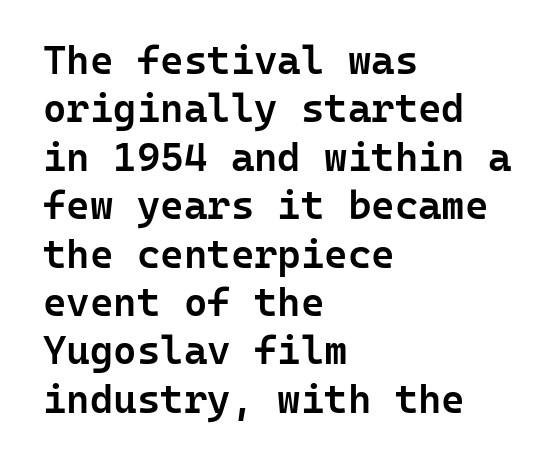
Q: Is the text bold? A: Semi-bold.
Q: Is the text italic (slanted)? A: No, it is upright.
Q: Is the typeface a serif or a sans-serif typeface? A: Sans-serif.
Q: Is the text underlined? A: No.
Q: How is the paragraph aligned? A: Left-aligned.
Q: Is the spacing between letters normal or unusually wide? A: Normal.
Q: Width (condensed, normal, or wide)? A: Normal.
Q: Stroke contrast? A: Low.
Q: x-height? A: Medium.
Q: Monospaced? A: Yes.
